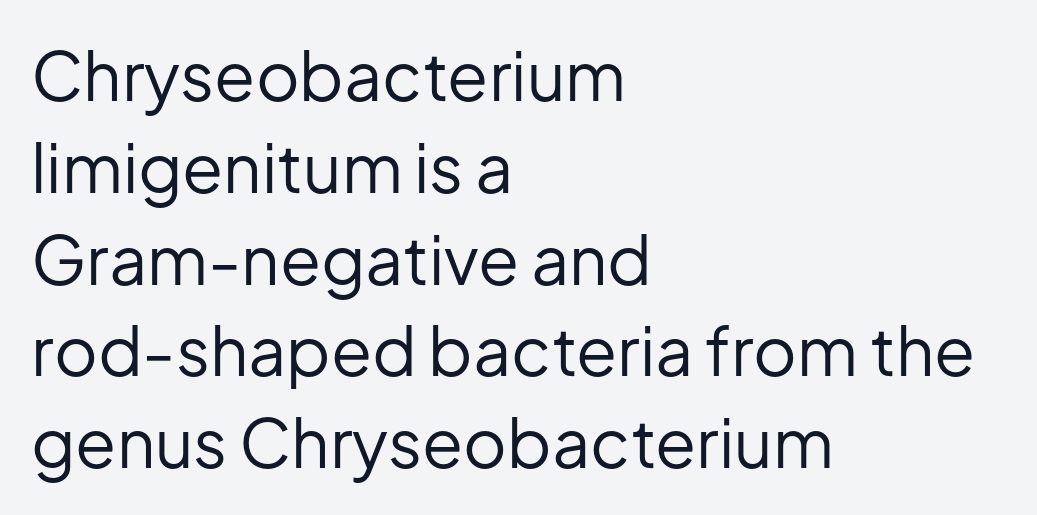
The image shows 67 px regular-weight sans-serif type, upright; set left-aligned, normal line spacing (1.37x), normal letter spacing, not underlined; low stroke contrast and a medium x-height.
